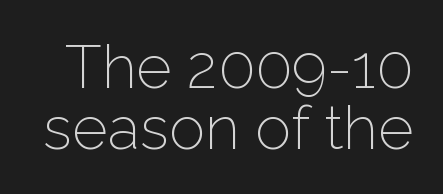
{"serif": "no", "italic": "no", "bold": "no", "weight": "light", "width": "normal", "stroke_contrast": "low", "x_height": "medium", "monospaced": "no", "underline": "no", "line_spacing": "tight", "line_spacing_ratio": 1.0, "letter_spacing": "normal", "letter_spacing_em": 0.0, "glyph_px": 61}
